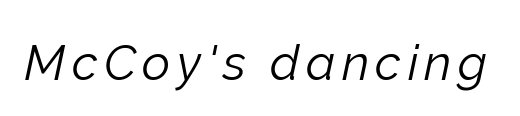
{"italic": "yes", "lean": "right", "slant_degrees": 12, "bold": "no", "weight": "light", "width": "normal", "stroke_contrast": "low", "x_height": "medium", "monospaced": "no", "underline": "no", "glyph_px": 49}
